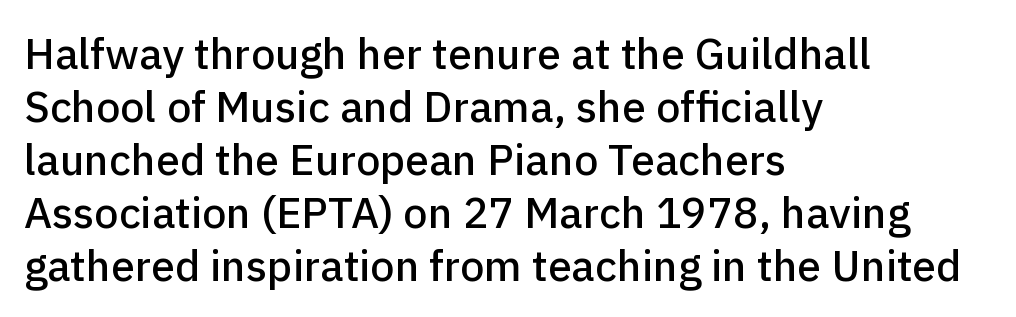
Q: Is the text italic (slanted)? A: No, it is upright.
Q: Is the typeface a serif or a sans-serif typeface? A: Sans-serif.
Q: Is the text underlined? A: No.
Q: How is the paragraph aligned? A: Left-aligned.
Q: Is the spacing between letters normal or unusually wide? A: Normal.
Q: Width (condensed, normal, or wide)? A: Normal.
Q: Stroke contrast? A: Low.
Q: x-height? A: Medium.
Q: Monospaced? A: No.
